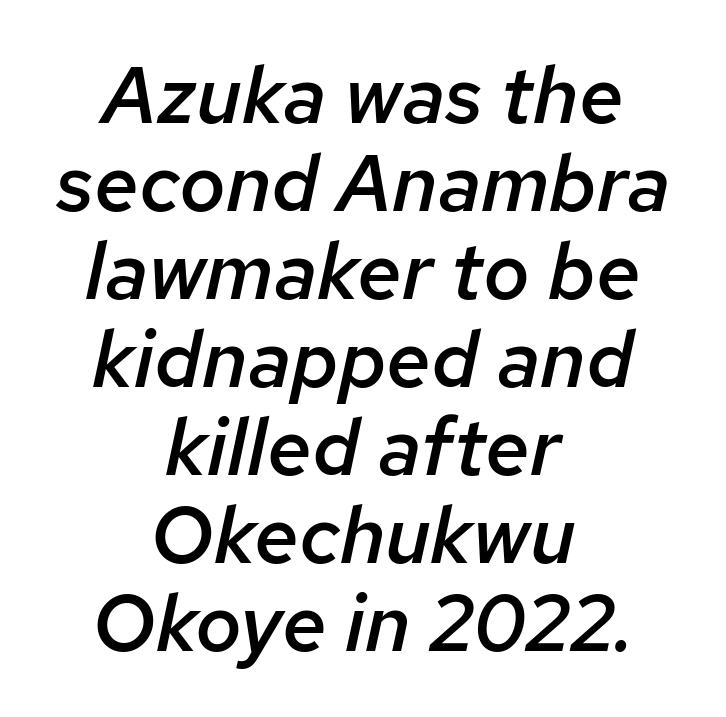
{"italic": "yes", "lean": "right", "slant_degrees": 12, "bold": "semi", "weight": "semibold", "width": "normal", "stroke_contrast": "low", "x_height": "medium", "monospaced": "no", "underline": "no", "align": "center", "line_spacing": "tight", "line_spacing_ratio": 1.1, "letter_spacing": "normal", "letter_spacing_em": 0.0, "glyph_px": 80}
